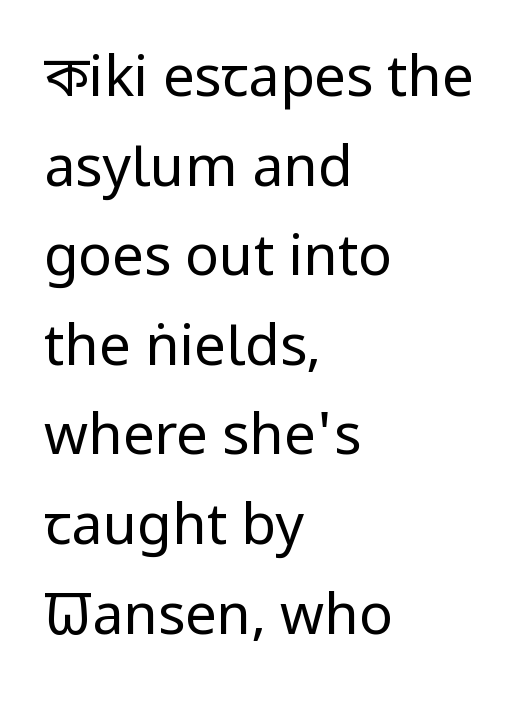
{"serif": "no", "italic": "no", "bold": "no", "weight": "regular", "width": "condensed", "stroke_contrast": "low", "x_height": "large", "monospaced": "no", "underline": "no", "align": "left", "line_spacing": "normal", "line_spacing_ratio": 1.6, "letter_spacing": "normal", "letter_spacing_em": 0.0, "glyph_px": 56}
